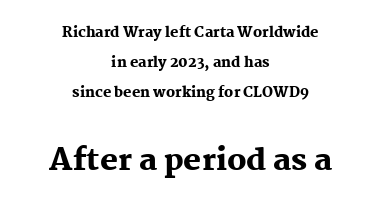
The image shows 30 px heavy serif type, upright; set centered, loose line spacing (2.16x), normal letter spacing, not underlined; the second (bottom) block is 2.14x larger; medium stroke contrast and a medium x-height.
